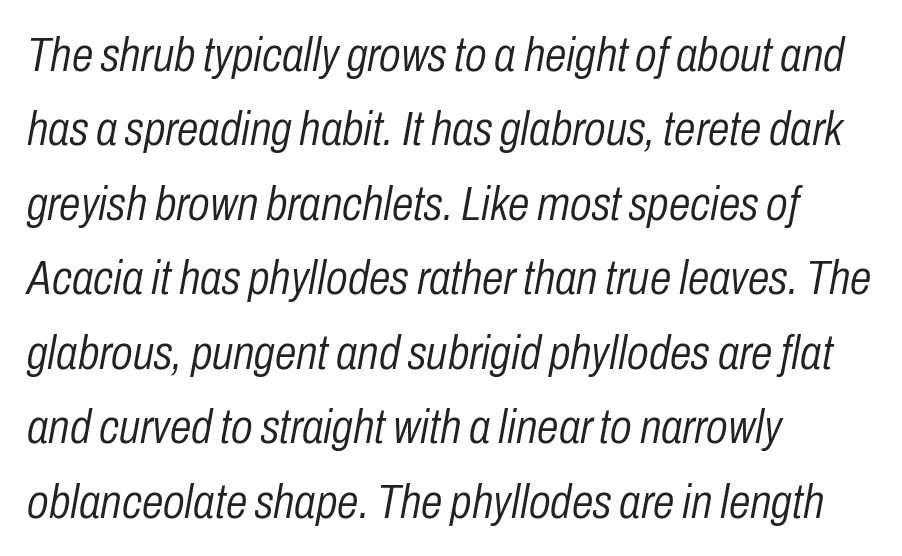
Interline gaps are of average width in this sample. Is the block centered? No — it sits flush against the left margin. The letters look calm and open, with moderate or lighter stems. Glance below the letters and you will spot only blank space. Standard letterfit; no display-style spreading of the glyphs.
